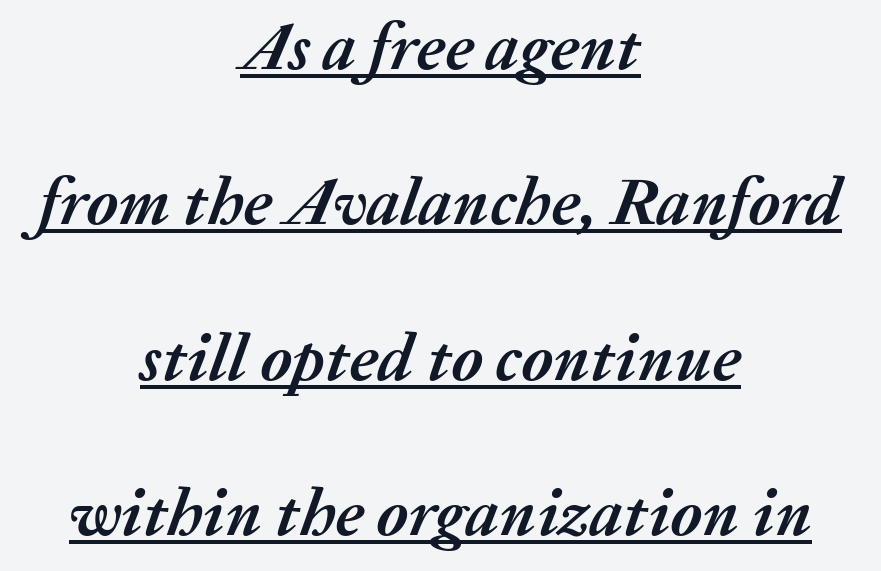
Q: Is the text bold? A: Yes.
Q: Is the text italic (slanted)? A: Yes, it leans right by about 20 degrees.
Q: Is the text underlined? A: Yes.
Q: How is the paragraph aligned? A: Centered.
Q: Is the spacing between letters normal or unusually wide? A: Normal.
Q: Is the spacing between lines tight, normal or loose? A: Loose.
Q: Width (condensed, normal, or wide)? A: Normal.
Q: Stroke contrast? A: Medium.
Q: x-height? A: Medium.
Q: Monospaced? A: No.
